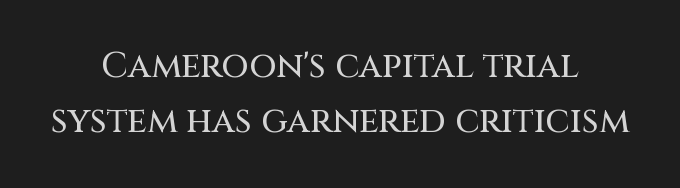
This is sans-serif lettering, the kind often seen on screens and signage. Is this a fixed-width face? No — the glyphs have proportional, varying widths. Where is the straight margin? There isn't one; the lines are centered. Ascenders rise straight up at ninety degrees. Bare-footed words on every line. Rows of type keep a routine distance in the vertical direction.
